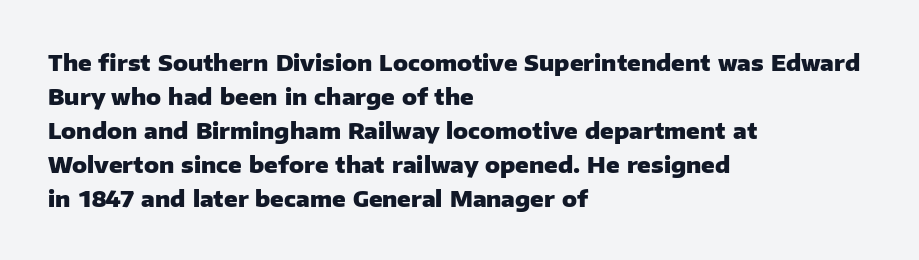
{"italic": "no", "bold": "yes", "underline": "no", "align": "left", "line_spacing": "normal", "line_spacing_ratio": 1.54, "letter_spacing": "normal", "letter_spacing_em": 0.0, "glyph_px": 22}
